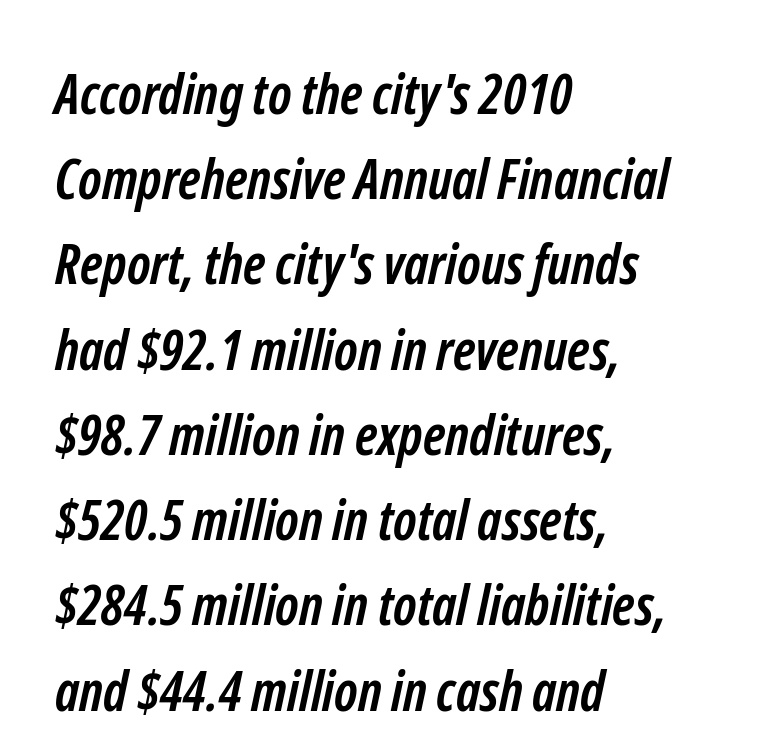
The image shows 55 px semibold, condensed sans-serif type; set left-aligned, normal line spacing (1.55x), normal letter spacing, not underlined; low stroke contrast and a medium x-height.
